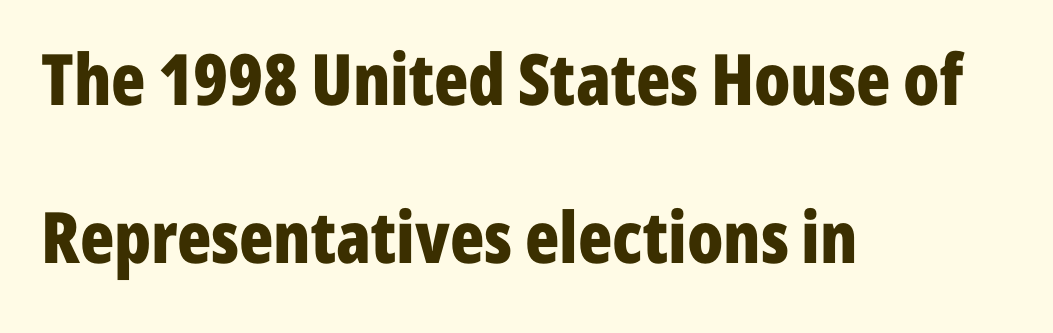
The image shows 71 px bold, condensed sans-serif type, upright; set left-aligned, loose line spacing (2.22x), normal letter spacing, not underlined; low stroke contrast and a medium x-height.
